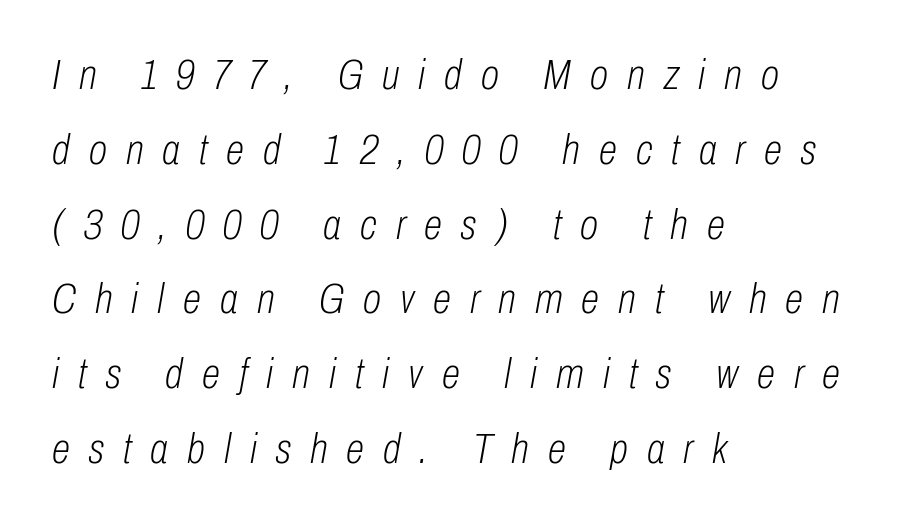
The image shows 42 px light, condensed type, italic (leaning right); set left-aligned, line spacing 1.78x, unusually wide letter spacing (+0.45 em), not underlined; low stroke contrast and a medium x-height.
